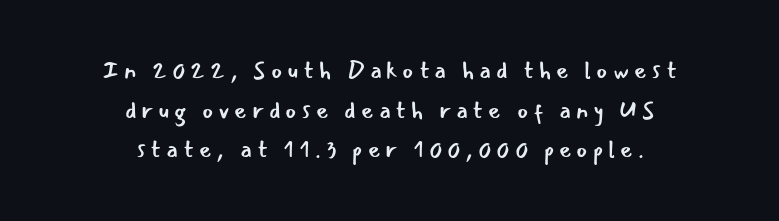
The image shows 24 px text type, upright; set centered, normal line spacing (1.65x), unusually wide letter spacing (+0.2 em), not underlined.
